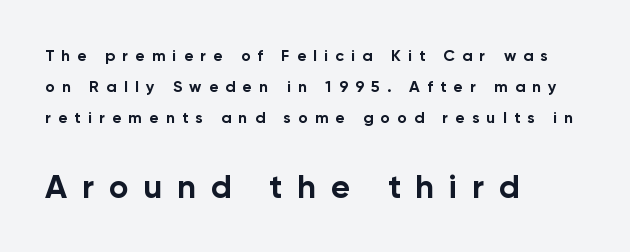
{"serif": "no", "italic": "no", "bold": "yes", "weight": "bold", "width": "normal", "stroke_contrast": "low", "x_height": "medium", "monospaced": "no", "underline": "no", "align": "left", "line_spacing": "loose", "line_spacing_ratio": 1.94, "letter_spacing": "wide", "letter_spacing_em": 0.45, "larger_block": "second", "size_ratio": 2.06, "glyph_px": 33}
